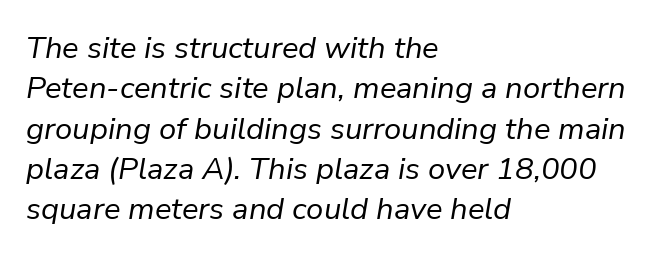
Letter spacing: default. Descenders hang freely into open space. A typesetter would call this proportional, since set widths differ per character. Leading: standard. Looking at the ascenders, they clearly lean.
